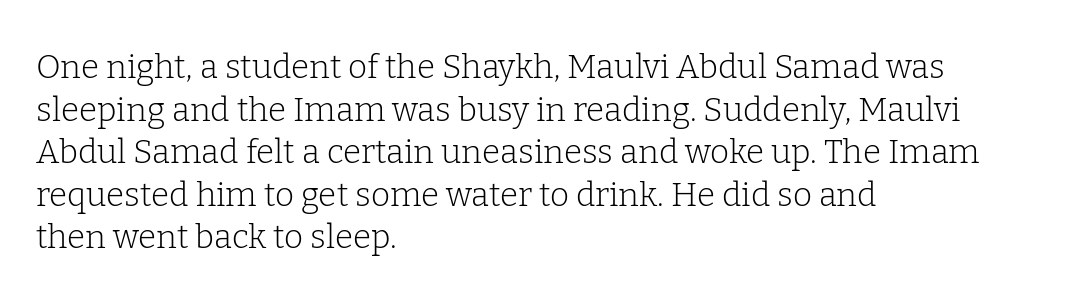
{"serif": "yes", "italic": "no", "bold": "no", "weight": "light", "width": "normal", "stroke_contrast": "low", "x_height": "medium", "monospaced": "no", "underline": "no", "align": "left", "line_spacing": "normal", "line_spacing_ratio": 1.29, "letter_spacing": "normal", "letter_spacing_em": 0.0, "glyph_px": 33}
